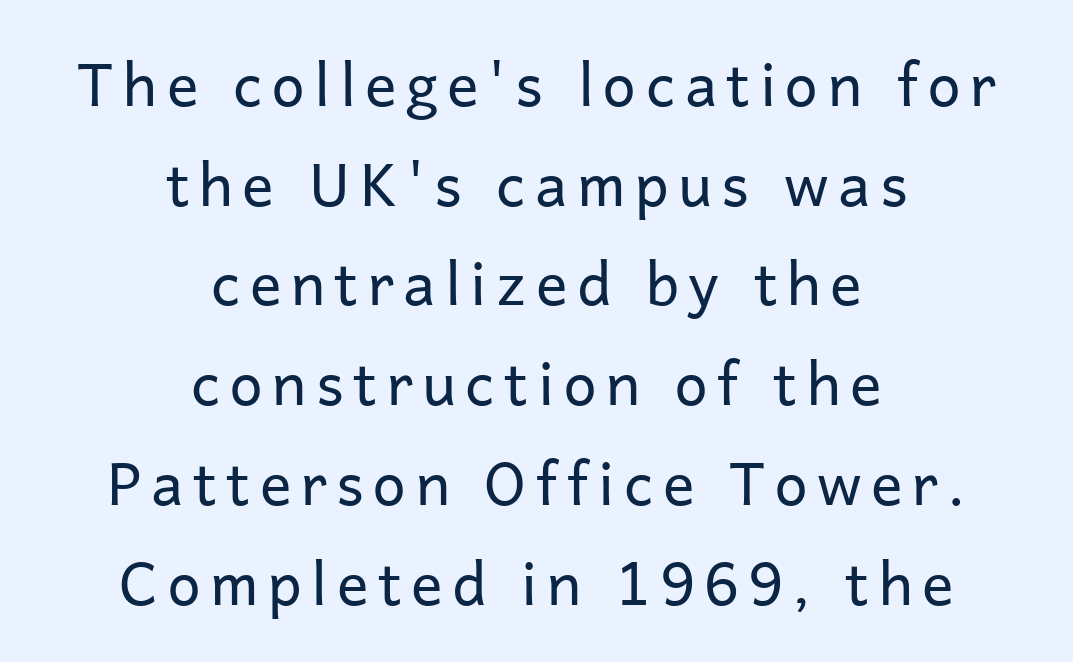
{"serif": "no", "italic": "no", "bold": "no", "weight": "regular", "width": "normal", "stroke_contrast": "low", "x_height": "medium", "monospaced": "no", "underline": "no", "align": "center", "line_spacing": "normal", "line_spacing_ratio": 1.69, "glyph_px": 59}
